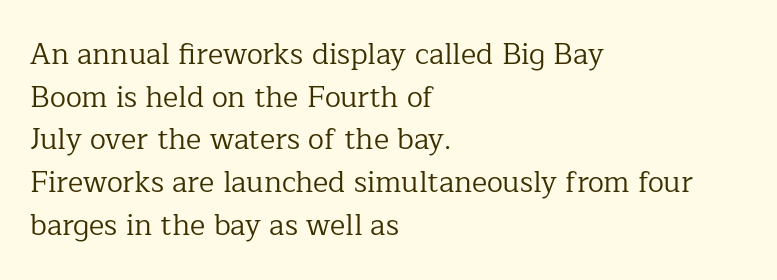
The image shows 29 px regular-weight serif type, upright; set left-aligned, normal line spacing (1.47x), normal letter spacing, not underlined; low stroke contrast and a medium x-height.
